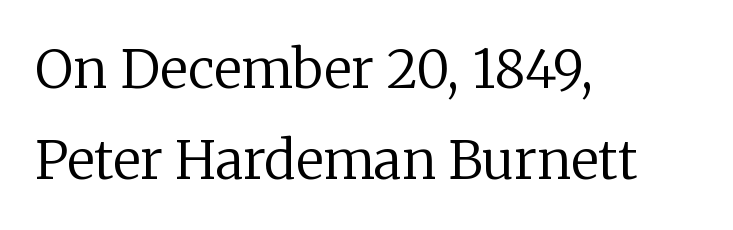
These lines are composed in type with serifs. No heavy texture on the line: the type isn't bold. This sample uses plain, unmodified letter spacing. Typeset ragged right — the left edge is the straight one. Nobody drew a line under any word here. Posture: upright roman.
